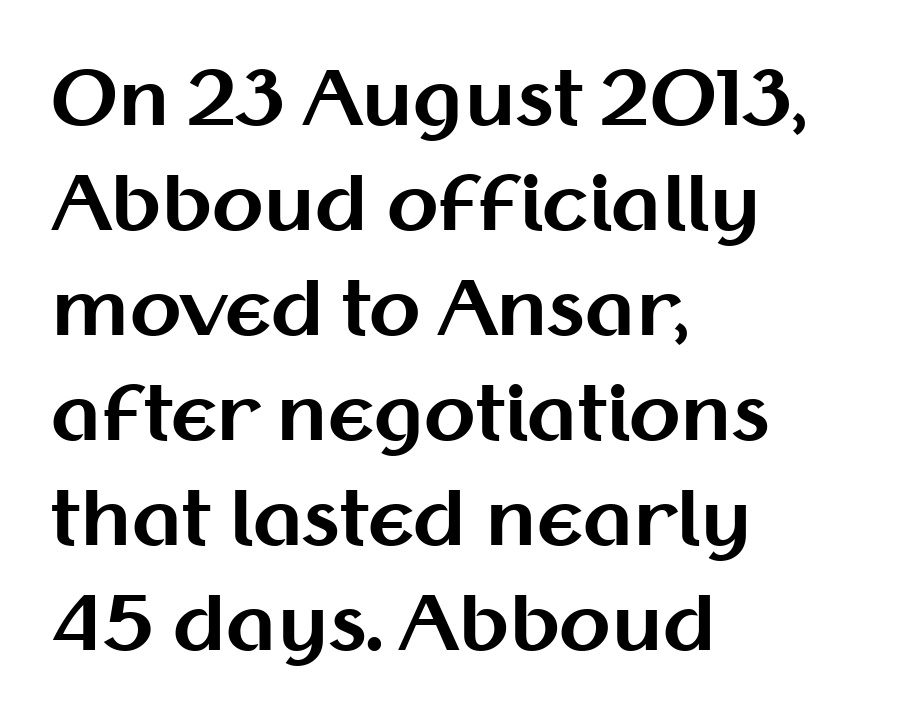
Q: Is the text bold? A: Yes.
Q: Is the text italic (slanted)? A: No, it is upright.
Q: Is the typeface a serif or a sans-serif typeface? A: Sans-serif.
Q: Is the text underlined? A: No.
Q: How is the paragraph aligned? A: Left-aligned.
Q: Is the spacing between letters normal or unusually wide? A: Normal.
Q: Is the spacing between lines tight, normal or loose? A: Normal.
Q: Width (condensed, normal, or wide)? A: Normal.
Q: Stroke contrast? A: Medium.
Q: x-height? A: Medium.
Q: Monospaced? A: No.
